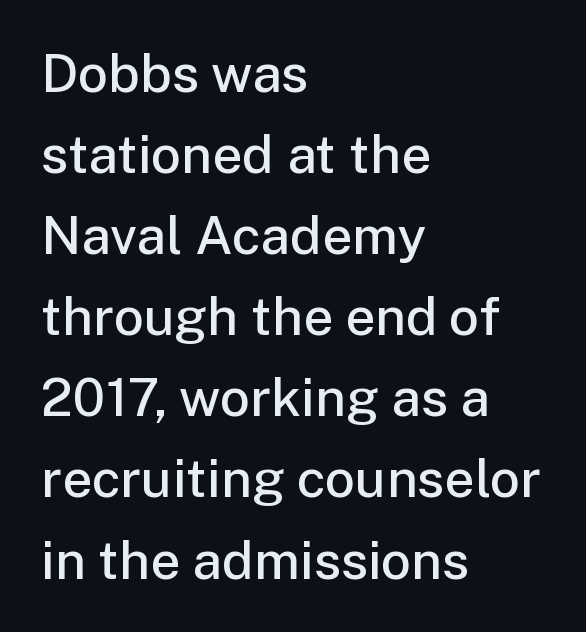
Every letter is mildly thick-stroked: semibold rather than bold. Check under the words: just untouched page. Line spacing here is normal. The rendering shows plain stroke endings on the letterforms — a sans-serif design. Glyph-to-glyph distance matches everyday printed text.
